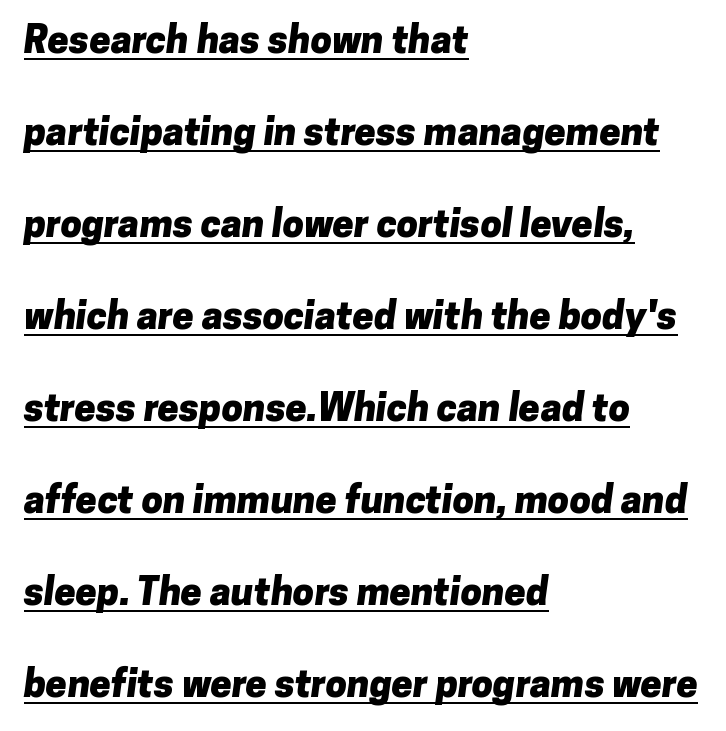
Tracking value appears to be zero — textbook default spacing. How would I describe the line gaps? Wide and relaxed. Unlike a traditional serif, this face leaves its strokes unadorned. These lines are set flush left with a ragged right edge.
